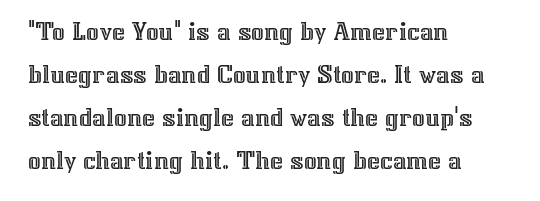
Q: Is the text italic (slanted)? A: No, it is upright.
Q: Is the text underlined? A: No.
Q: How is the paragraph aligned? A: Left-aligned.
Q: Is the spacing between letters normal or unusually wide? A: Normal.
Q: Is the spacing between lines tight, normal or loose? A: Normal.
Q: Width (condensed, normal, or wide)? A: Normal.
Q: x-height? A: Medium.
Q: Monospaced? A: No.
